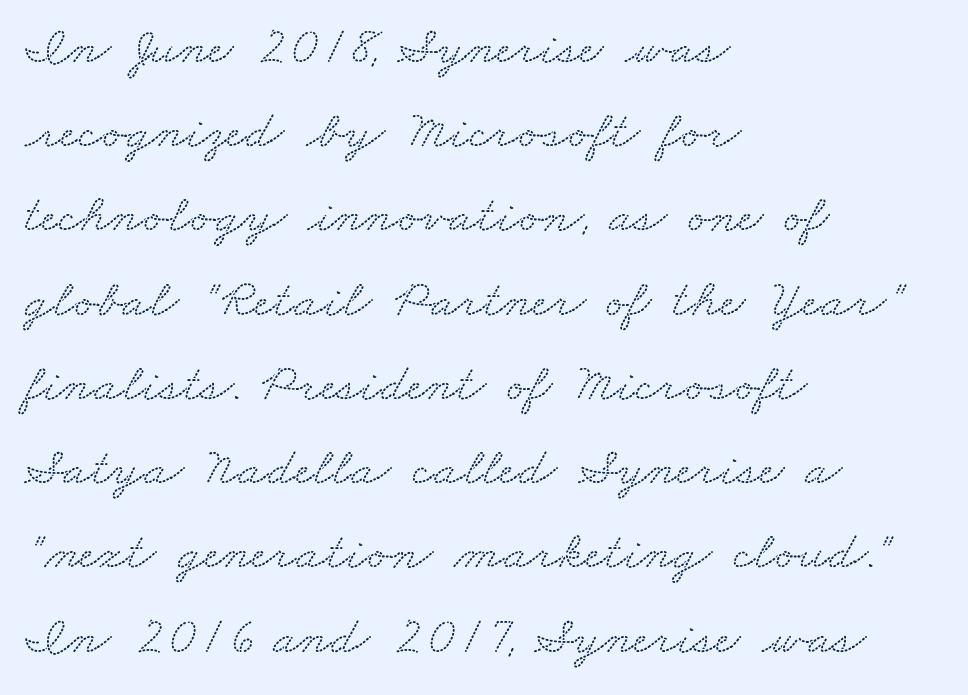
One-word summary of the alignment: left. Proportional: the letters do not fall into vertical columns. Inter-character spacing is left at the font's built-in metrics. How would I describe the line gaps? Plain and ordinary. Descenders hang freely into open space.
